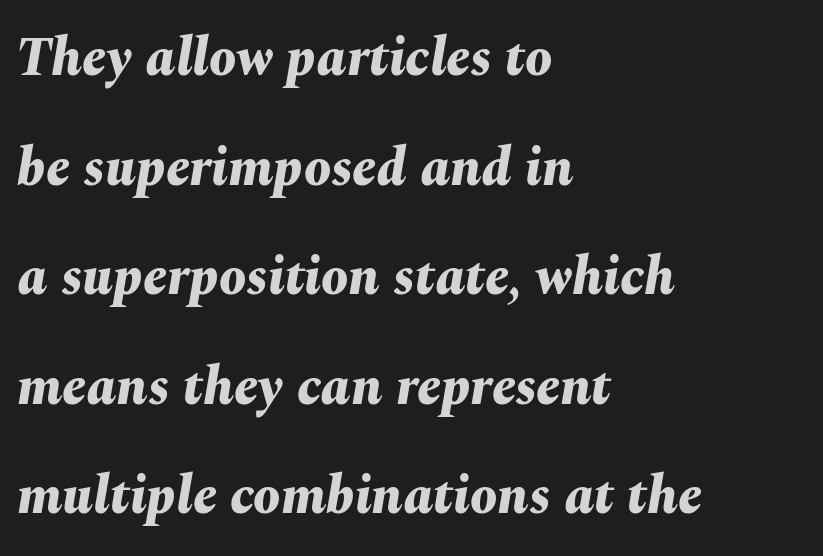
{"italic": "yes", "lean": "right", "slant_degrees": 10, "bold": "yes", "weight": "bold", "width": "normal", "stroke_contrast": "medium", "x_height": "medium", "monospaced": "no", "underline": "no", "align": "left", "line_spacing": "loose", "line_spacing_ratio": 2.03, "letter_spacing": "normal", "letter_spacing_em": 0.0, "glyph_px": 54}
